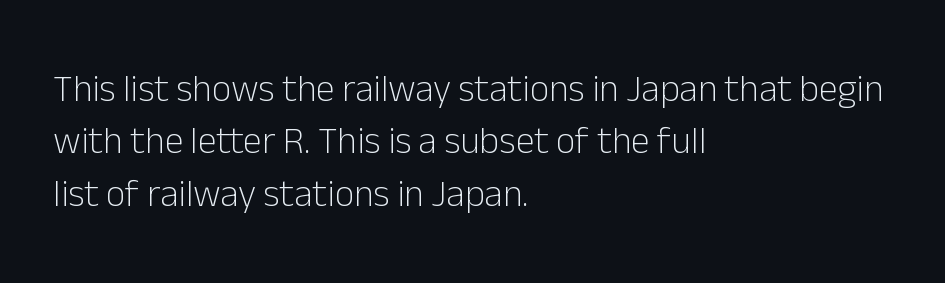
{"serif": "no", "italic": "no", "bold": "no", "weight": "light", "width": "normal", "stroke_contrast": "low", "x_height": "medium", "monospaced": "no", "underline": "no", "align": "left", "line_spacing": "normal", "line_spacing_ratio": 1.38, "letter_spacing": "normal", "letter_spacing_em": 0.0, "glyph_px": 38}
